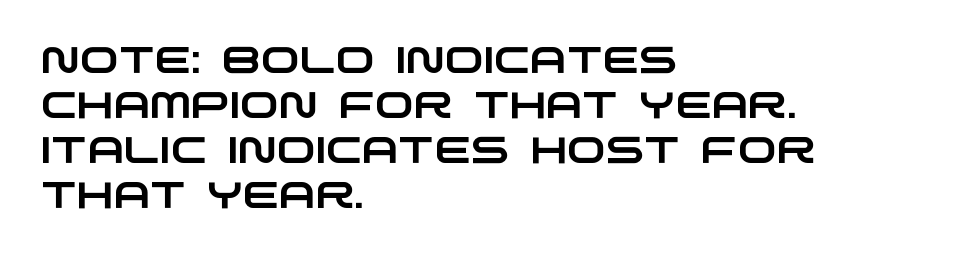
Q: Is the typeface a serif or a sans-serif typeface? A: Sans-serif.
Q: Is the text underlined? A: No.
Q: How is the paragraph aligned? A: Left-aligned.
Q: Is the spacing between letters normal or unusually wide? A: Normal.
Q: Width (condensed, normal, or wide)? A: Wide.
Q: Stroke contrast? A: Low.
Q: x-height? A: Large.
Q: Monospaced? A: No.
